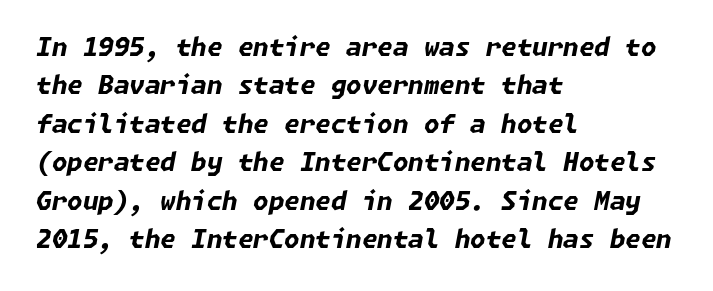
Anything drawn beneath the words? Only blank space. These lines sit exactly where default settings would place them. Visually the block forms a straight wall on the left and a jagged coastline on the right. Caption: bold face, heavy strokes. Does extra space separate the letters? No, they use regular spacing. There's an unmistakable incline to the writing here.
